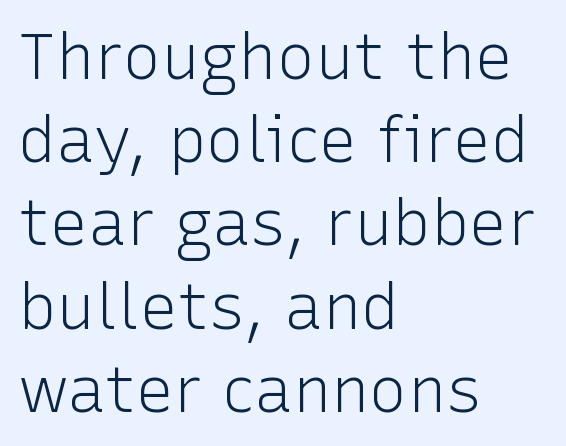
Q: Is the text bold? A: No.
Q: Is the text italic (slanted)? A: No, it is upright.
Q: Is the typeface a serif or a sans-serif typeface? A: Sans-serif.
Q: Is the text underlined? A: No.
Q: How is the paragraph aligned? A: Left-aligned.
Q: Is the spacing between letters normal or unusually wide? A: Normal.
Q: Is the spacing between lines tight, normal or loose? A: Normal.
Q: Width (condensed, normal, or wide)? A: Normal.
Q: Stroke contrast? A: Low.
Q: x-height? A: Medium.
Q: Monospaced? A: No.
